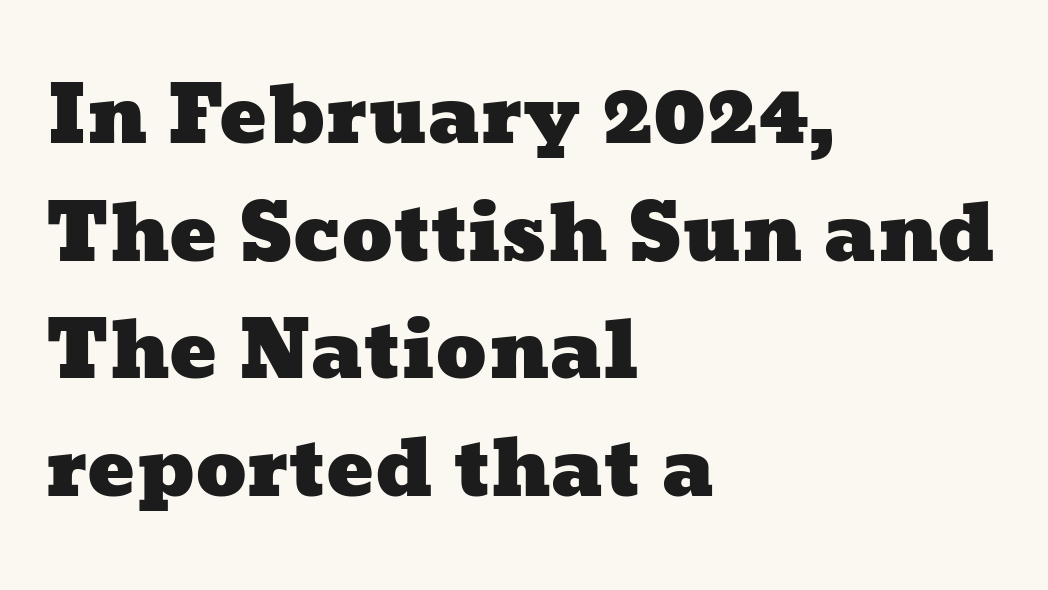
{"width": "wide", "stroke_contrast": "low", "x_height": "medium", "monospaced": "no", "underline": "no", "align": "left", "line_spacing": "normal", "line_spacing_ratio": 1.49, "letter_spacing": "normal", "letter_spacing_em": 0.0, "glyph_px": 79}
